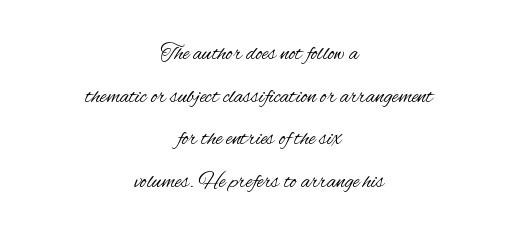
The image shows 22 px text type; set centered, loose line spacing (1.94x), normal letter spacing, not underlined.
